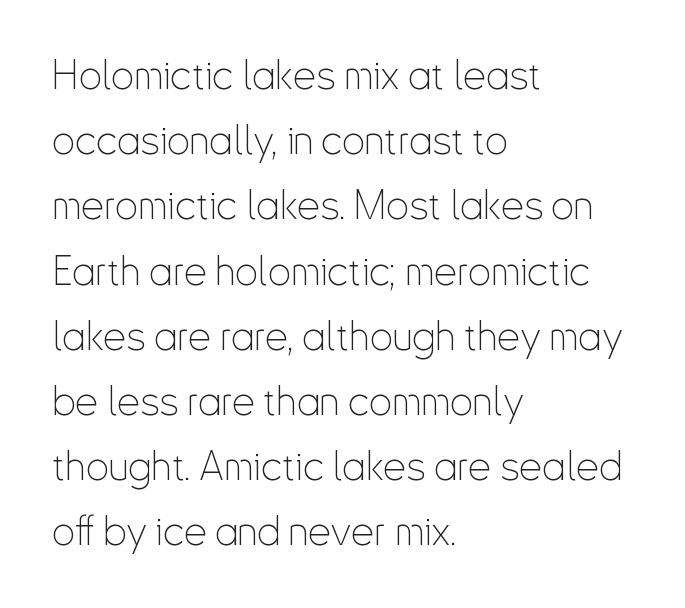
Q: Is the text bold? A: No.
Q: Is the text italic (slanted)? A: No, it is upright.
Q: Is the typeface a serif or a sans-serif typeface? A: Sans-serif.
Q: Is the text underlined? A: No.
Q: How is the paragraph aligned? A: Left-aligned.
Q: Is the spacing between letters normal or unusually wide? A: Normal.
Q: Is the spacing between lines tight, normal or loose? A: Normal.
Q: Width (condensed, normal, or wide)? A: Condensed.
Q: Stroke contrast? A: Low.
Q: x-height? A: Small.
Q: Monospaced? A: No.
